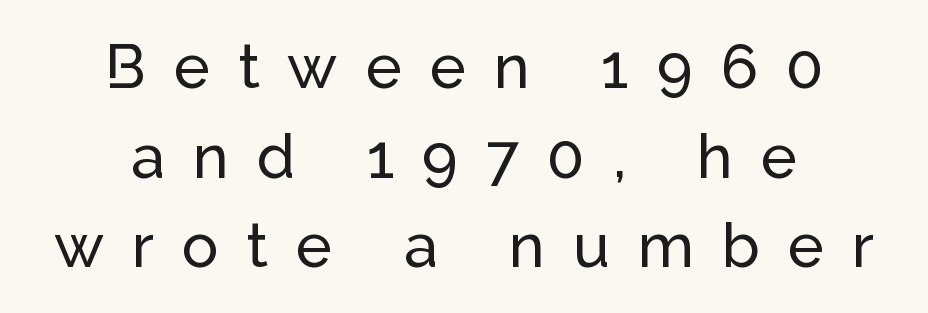
{"serif": "no", "italic": "no", "width": "normal", "stroke_contrast": "low", "x_height": "medium", "monospaced": "no", "underline": "no", "align": "center", "line_spacing": "normal", "line_spacing_ratio": 1.47, "letter_spacing": "wide", "letter_spacing_em": 0.46, "glyph_px": 61}
